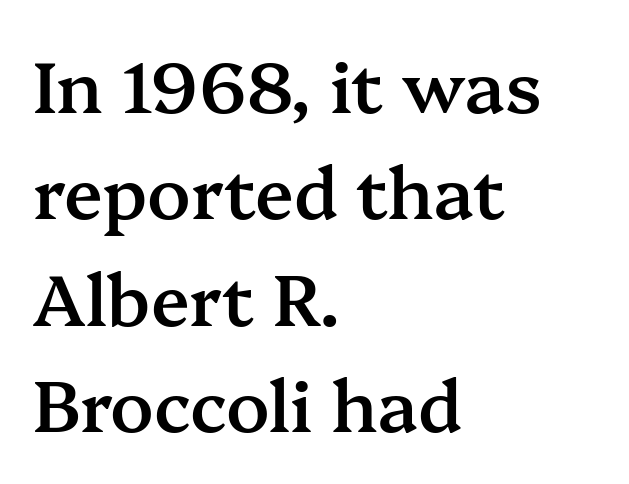
{"serif": "yes", "italic": "no", "bold": "semi", "weight": "semibold", "width": "normal", "stroke_contrast": "medium", "x_height": "medium", "monospaced": "no", "underline": "no", "align": "left", "line_spacing": "normal", "line_spacing_ratio": 1.5, "letter_spacing": "normal", "letter_spacing_em": 0.0, "glyph_px": 71}
